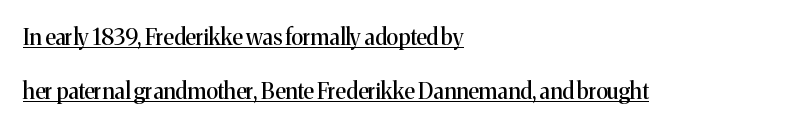
Q: Is the text italic (slanted)? A: No, it is upright.
Q: Is the text underlined? A: Yes.
Q: How is the paragraph aligned? A: Left-aligned.
Q: Is the spacing between letters normal or unusually wide? A: Normal.
Q: Is the spacing between lines tight, normal or loose? A: Loose.
